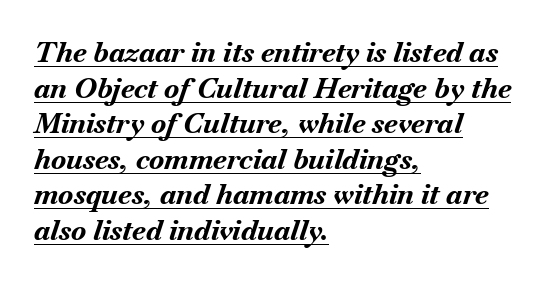
{"italic": "yes", "lean": "right", "slant_degrees": 18, "bold": "yes", "weight": "bold", "width": "normal", "stroke_contrast": "medium", "x_height": "small", "monospaced": "no", "underline": "yes", "align": "left", "line_spacing": "normal", "line_spacing_ratio": 1.27, "letter_spacing": "normal", "letter_spacing_em": 0.0, "glyph_px": 28}
